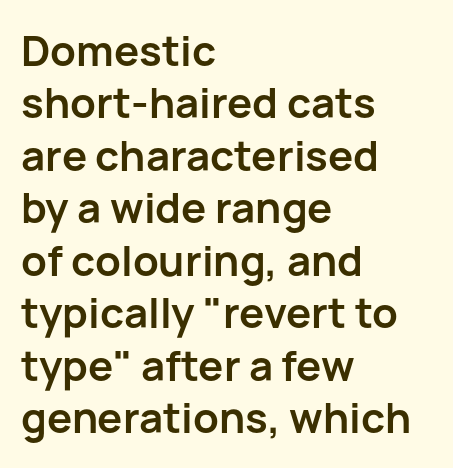
{"serif": "no", "italic": "no", "bold": "yes", "weight": "semibold", "width": "normal", "stroke_contrast": "low", "x_height": "medium", "monospaced": "no", "underline": "no", "align": "left", "line_spacing": "normal", "line_spacing_ratio": 1.25, "letter_spacing": "normal", "letter_spacing_em": 0.0, "glyph_px": 42}
